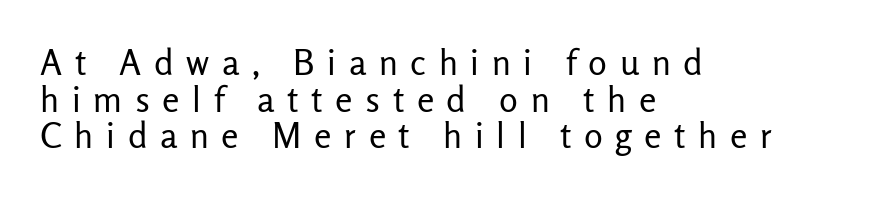
Interline gaps are noticeably narrow in this sample. Look at the tracking — it's clearly loosened, letters drifting apart. Each row of text sits above clean, open space. Serif or sans? Sans — the stroke terminals are bare. You can tell it's not italic because the verticals are truly vertical. Do the characters align in a grid? No, the font is proportional.
